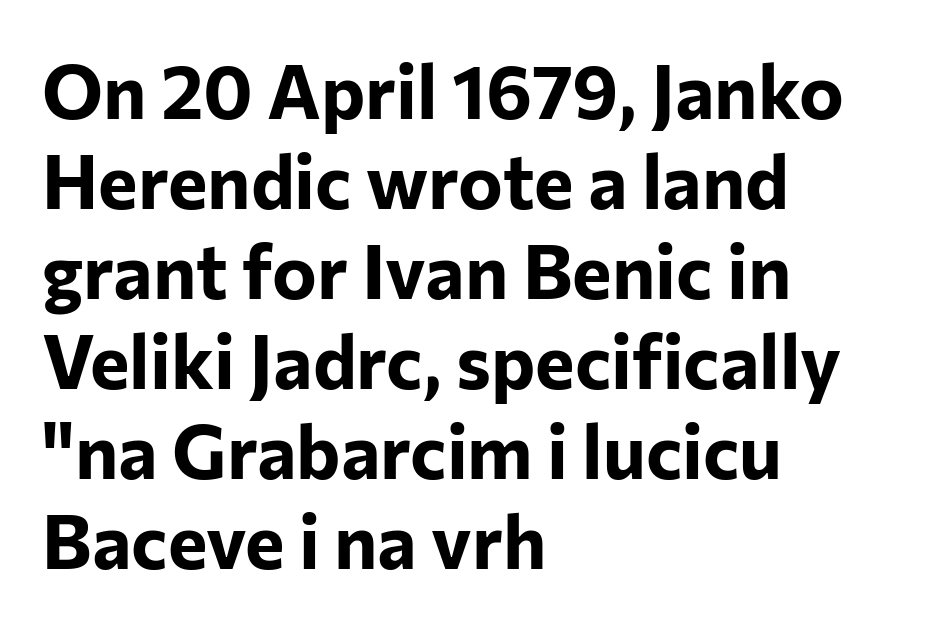
The image shows 75 px bold sans-serif type, upright; set left-aligned, line spacing 1.2x, normal letter spacing, not underlined; low stroke contrast and a medium x-height.
